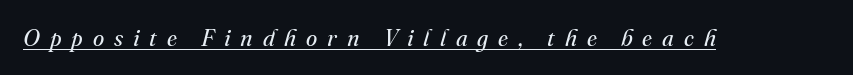
{"italic": "yes", "lean": "right", "slant_degrees": 16, "bold": "no", "underline": "yes", "letter_spacing": "wide", "letter_spacing_em": 0.43, "glyph_px": 23}
